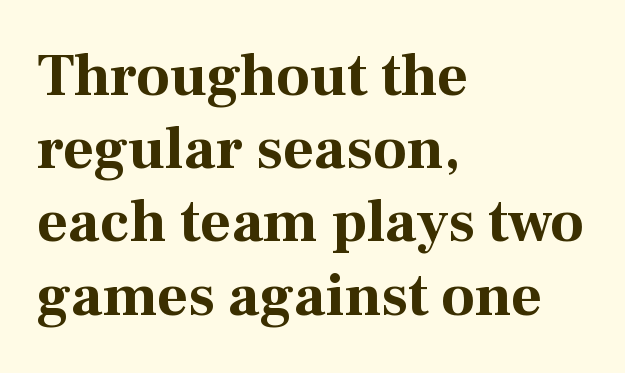
{"serif": "yes", "italic": "no", "bold": "yes", "weight": "bold", "width": "normal", "stroke_contrast": "medium", "x_height": "medium", "monospaced": "no", "underline": "no", "align": "left", "line_spacing_ratio": 1.22, "letter_spacing": "normal", "letter_spacing_em": 0.0, "glyph_px": 60}
